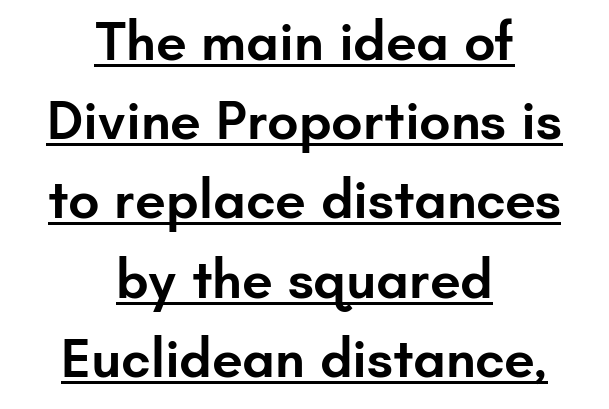
Q: Is the text bold? A: Semi-bold.
Q: Is the text italic (slanted)? A: No, it is upright.
Q: Is the typeface a serif or a sans-serif typeface? A: Sans-serif.
Q: Is the text underlined? A: Yes.
Q: How is the paragraph aligned? A: Centered.
Q: Is the spacing between letters normal or unusually wide? A: Normal.
Q: Is the spacing between lines tight, normal or loose? A: Normal.
Q: Width (condensed, normal, or wide)? A: Normal.
Q: Stroke contrast? A: Low.
Q: x-height? A: Small.
Q: Monospaced? A: No.
